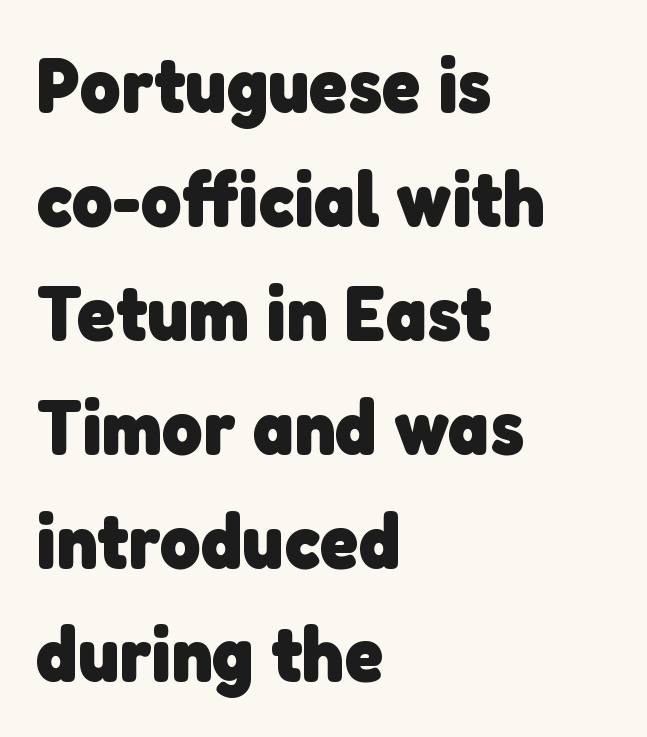
The face used here is proportionally spaced, like ordinary book or web type. Spacing between characters is what you'd get straight out of the box. The typesetting leans heavy: a genuine bold. Rows of type keep a routine distance in the vertical direction. A sans-serif font was chosen for this passage. The rag falls on the right side of this text block.
